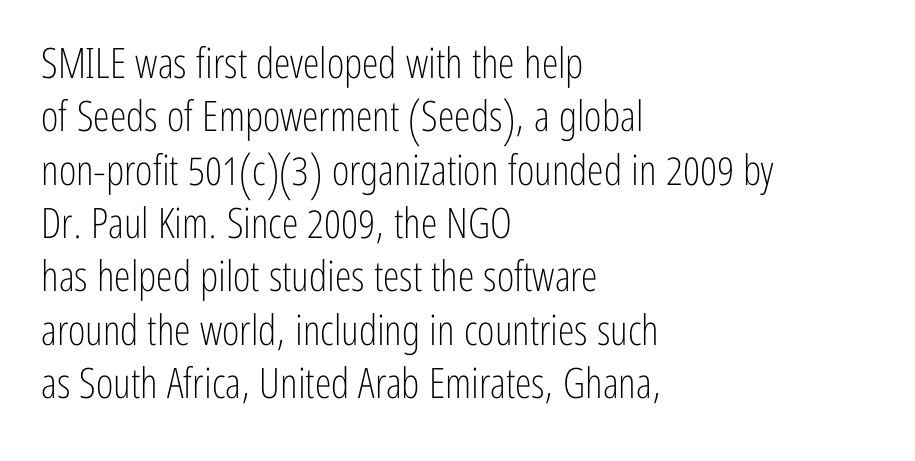
The image shows 42 px light, condensed sans-serif type, upright; set left-aligned, normal line spacing (1.27x), normal letter spacing, not underlined; low stroke contrast and a medium x-height.
